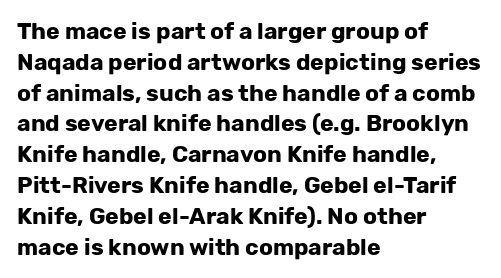
It's the straight-up-and-down kind of type. Descender tails drop into unmarked territory. Weight check: bold — yes, fully. Line beginnings align vertically; line endings do not.
